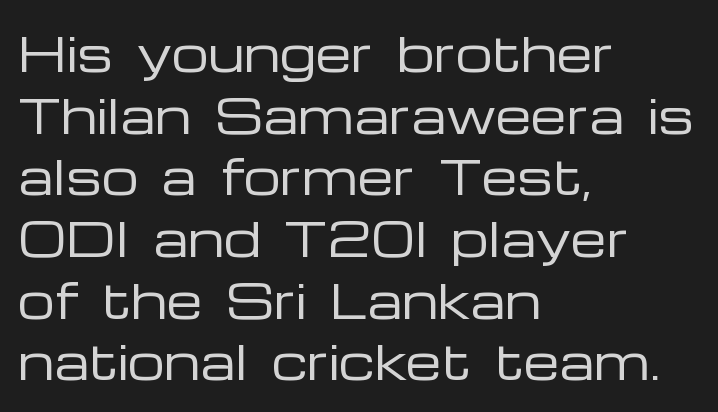
{"serif": "no", "italic": "no", "bold": "no", "weight": "regular", "width": "wide", "stroke_contrast": "low", "x_height": "medium", "monospaced": "no", "underline": "no", "align": "left", "line_spacing": "normal", "line_spacing_ratio": 1.34, "letter_spacing": "normal", "letter_spacing_em": 0.0, "glyph_px": 46}
